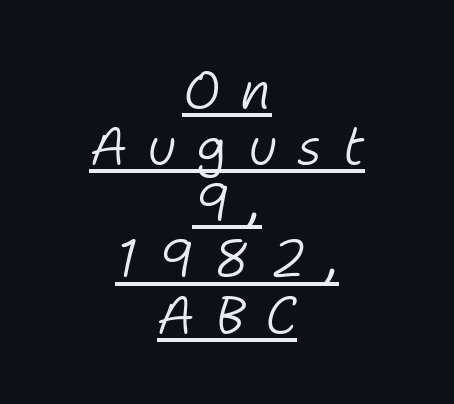
The image shows 52 px light type, italic (leaning right); set centered, tight line spacing (1.08x), unusually wide letter spacing (+0.39 em), underlined; low stroke contrast and a medium x-height.
